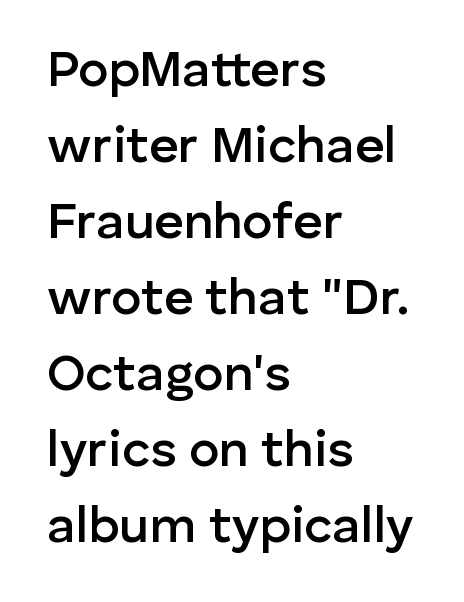
Q: Is the text bold? A: Semi-bold.
Q: Is the text italic (slanted)? A: No, it is upright.
Q: Is the typeface a serif or a sans-serif typeface? A: Sans-serif.
Q: Is the text underlined? A: No.
Q: How is the paragraph aligned? A: Left-aligned.
Q: Is the spacing between letters normal or unusually wide? A: Normal.
Q: Is the spacing between lines tight, normal or loose? A: Normal.
Q: Width (condensed, normal, or wide)? A: Normal.
Q: Stroke contrast? A: Low.
Q: x-height? A: Medium.
Q: Monospaced? A: No.
